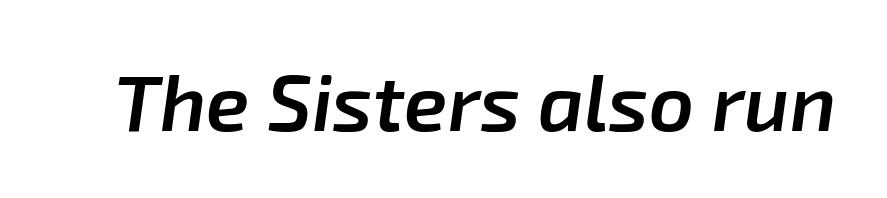
Q: Is the text bold? A: Semi-bold.
Q: Is the text italic (slanted)? A: Yes, it leans right by about 8 degrees.
Q: Is the text underlined? A: No.
Q: Is the spacing between letters normal or unusually wide? A: Normal.
Q: Width (condensed, normal, or wide)? A: Normal.
Q: Stroke contrast? A: Low.
Q: x-height? A: Medium.
Q: Monospaced? A: No.
